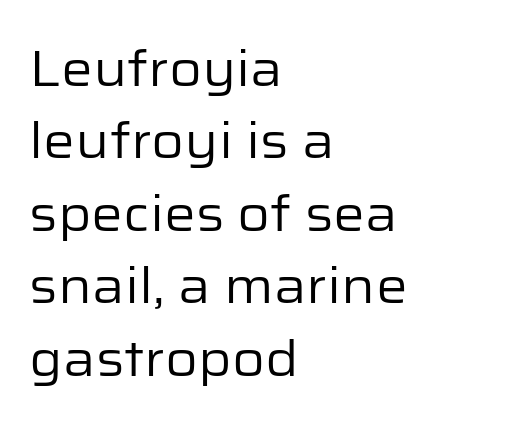
Q: Is the text bold? A: No.
Q: Is the text italic (slanted)? A: No, it is upright.
Q: Is the typeface a serif or a sans-serif typeface? A: Sans-serif.
Q: Is the text underlined? A: No.
Q: How is the paragraph aligned? A: Left-aligned.
Q: Is the spacing between letters normal or unusually wide? A: Normal.
Q: Is the spacing between lines tight, normal or loose? A: Normal.
Q: Width (condensed, normal, or wide)? A: Normal.
Q: Stroke contrast? A: Low.
Q: x-height? A: Medium.
Q: Monospaced? A: No.
